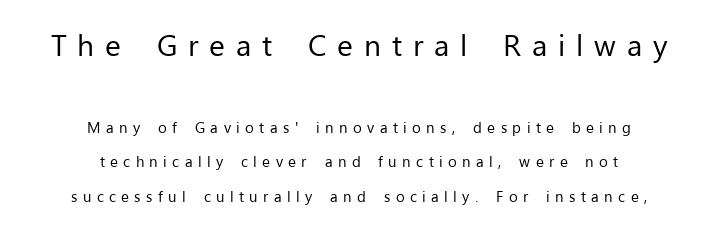
{"serif": "no", "italic": "no", "bold": "no", "weight": "regular", "width": "normal", "stroke_contrast": "low", "x_height": "medium", "monospaced": "no", "underline": "no", "align": "center", "line_spacing": "loose", "line_spacing_ratio": 2.32, "letter_spacing": "wide", "letter_spacing_em": 0.36, "larger_block": "first", "size_ratio": 2.0, "glyph_px": 30}
